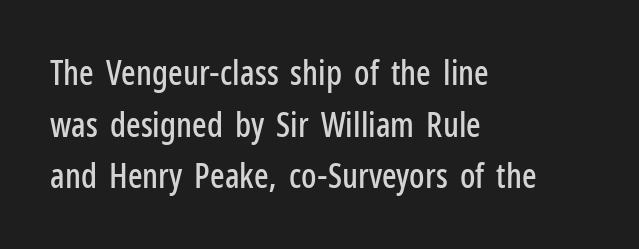
One glance says typical: line gaps are just what's usual. Do the characters align in a grid? No, the font is proportional. The font's upright variant was chosen for this text. You can tell from the bare stems that sans-serif type was used.
